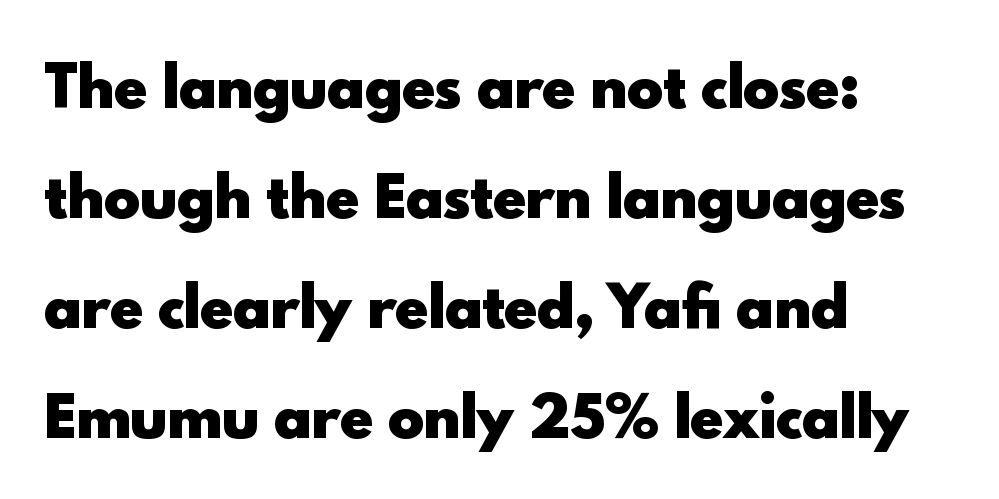
{"serif": "no", "italic": "no", "bold": "yes", "weight": "heavy", "width": "normal", "x_height": "small", "monospaced": "no", "underline": "no", "align": "left", "line_spacing": "loose", "line_spacing_ratio": 2.0, "letter_spacing": "normal", "letter_spacing_em": 0.0, "glyph_px": 55}
